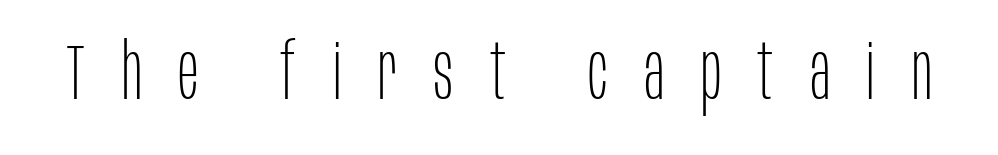
The image shows 77 px thin, condensed sans-serif type, upright; set unusually wide letter spacing (+0.47 em), not underlined; low stroke contrast and a large x-height.
